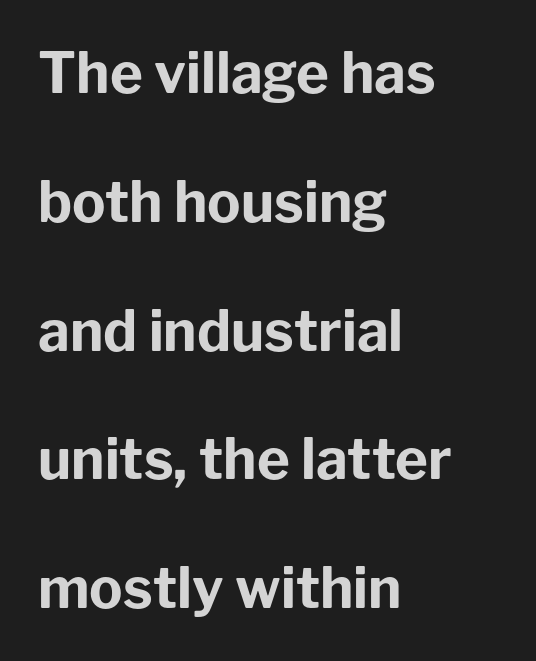
The image shows 56 px bold sans-serif type, upright; set left-aligned, loose line spacing (2.3x), normal letter spacing, not underlined; low stroke contrast and a medium x-height.
